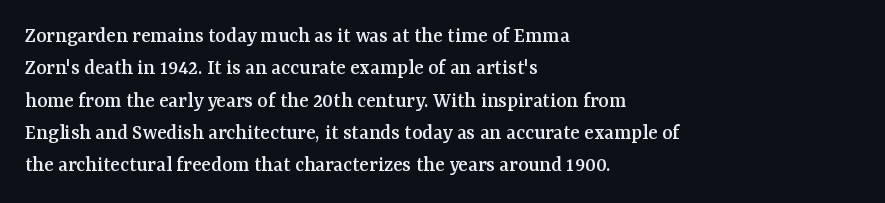
Q: Is the text italic (slanted)? A: No, it is upright.
Q: Is the text underlined? A: No.
Q: How is the paragraph aligned? A: Left-aligned.
Q: Is the spacing between letters normal or unusually wide? A: Normal.
Q: Is the spacing between lines tight, normal or loose? A: Normal.
